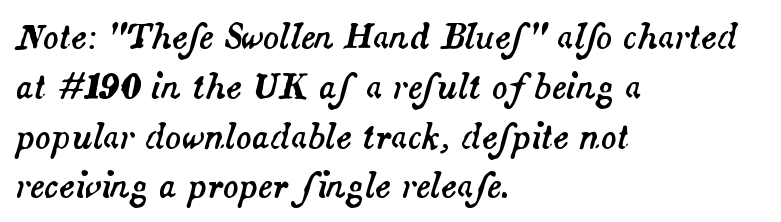
{"italic": "yes", "lean": "right", "slant_degrees": 14, "width": "normal", "stroke_contrast": "medium", "x_height": "small", "monospaced": "no", "underline": "no", "align": "left", "line_spacing": "normal", "line_spacing_ratio": 1.51, "letter_spacing": "normal", "letter_spacing_em": 0.0, "glyph_px": 33}
